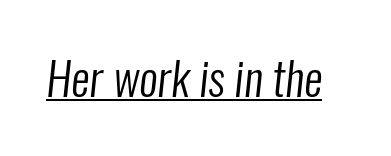
The weight tops out at a normal text grade. These lines are composed in type without serifs. This sample uses plain, unmodified letter spacing. Is there an underline? Yes — a line sits under the letters.
